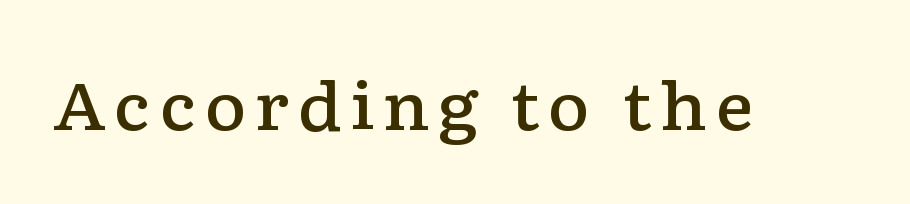
The image shows 65 px semibold, wide serif type, upright; set not underlined; low stroke contrast and a medium x-height.
